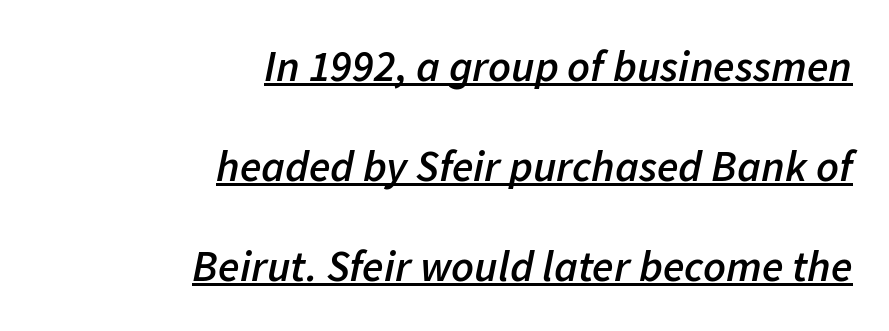
The image shows 44 px semibold type, italic (leaning right); set right-aligned, loose line spacing (2.27x), normal letter spacing, underlined; low stroke contrast and a medium x-height.
